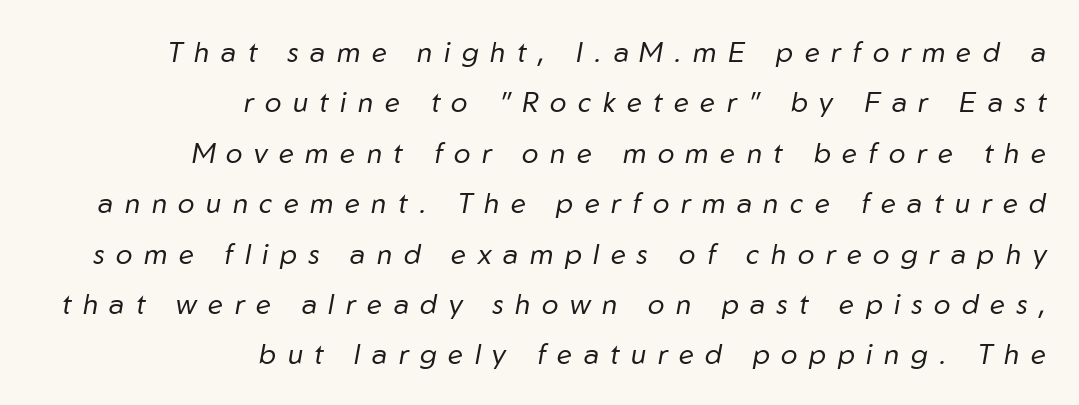
Tall strokes in this sample are angled rather than plumb. Letters have the restrained weight of plain body copy at most. Typeset ragged left — the right edge is the straight one. Unmarked baselines from the first word to the last. Note the varied advance widths — an 'i' is clearly narrower than an 'm'. Look at the tracking — it's clearly loosened, letters drifting apart.
